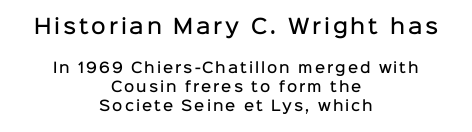
Q: Is the text bold? A: Semi-bold.
Q: Is the text italic (slanted)? A: No, it is upright.
Q: Is the text underlined? A: No.
Q: How is the paragraph aligned? A: Centered.
Q: Is the spacing between lines tight, normal or loose? A: Normal.
Q: Which block of text is set in a larger size, the first (top) or the second (bottom)? A: The first (top) one.
